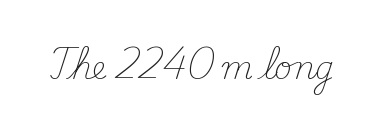
{"serif": "yes", "bold": "no", "weight": "light", "width": "normal", "stroke_contrast": "medium", "x_height": "small", "monospaced": "no", "underline": "no", "letter_spacing": "normal", "letter_spacing_em": 0.0, "glyph_px": 31}
